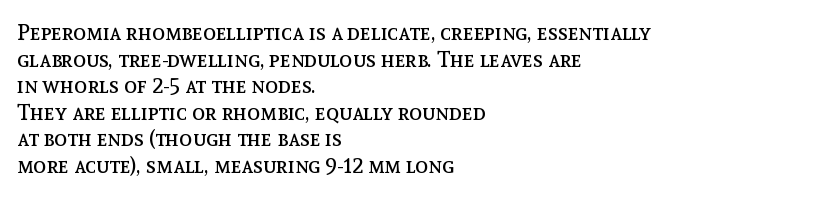
The face used here is rendered with its standard letterfit. The rag falls on the right side of this text block. The typeface has the unassuming heft of standard copy or less. Italic: no, the glyphs are upright roman.
